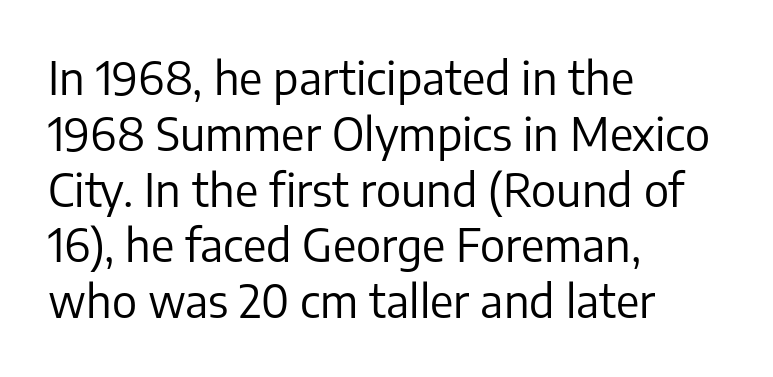
Q: Is the text bold? A: No.
Q: Is the text italic (slanted)? A: No, it is upright.
Q: Is the typeface a serif or a sans-serif typeface? A: Sans-serif.
Q: Is the text underlined? A: No.
Q: How is the paragraph aligned? A: Left-aligned.
Q: Is the spacing between letters normal or unusually wide? A: Normal.
Q: Width (condensed, normal, or wide)? A: Normal.
Q: Stroke contrast? A: Low.
Q: x-height? A: Medium.
Q: Monospaced? A: No.
